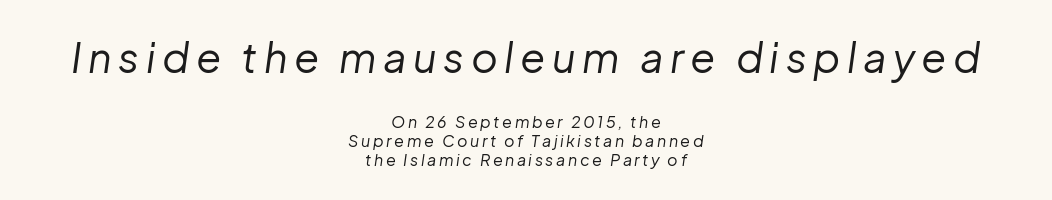
The image shows 41 px regular-weight type, italic (leaning right); set centered, line spacing 1.18x, not underlined; the first (top) block is 2.56x larger; low stroke contrast and a medium x-height.
